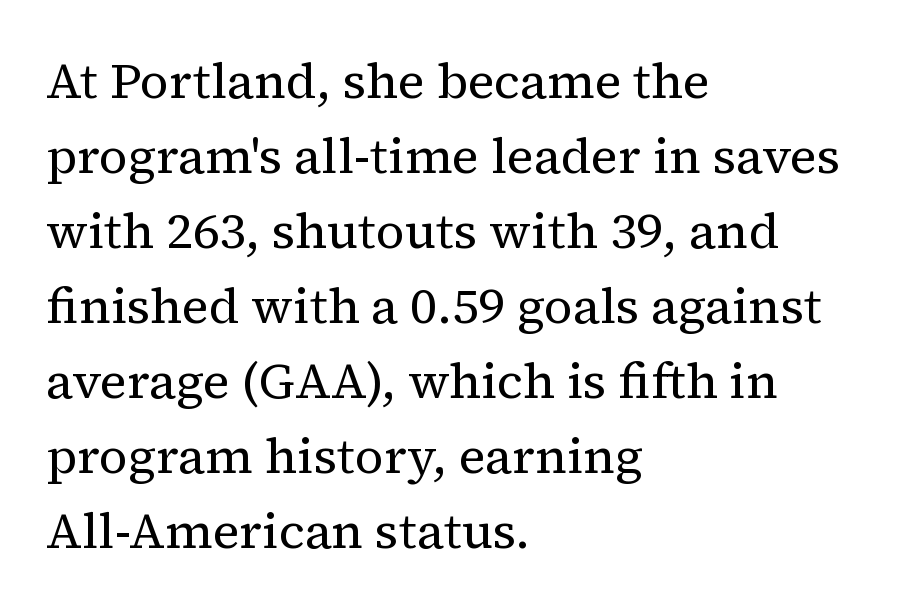
{"serif": "yes", "italic": "no", "bold": "no", "weight": "regular", "width": "normal", "stroke_contrast": "medium", "x_height": "medium", "monospaced": "no", "underline": "no", "align": "left", "line_spacing": "normal", "line_spacing_ratio": 1.5, "letter_spacing": "normal", "letter_spacing_em": 0.0, "glyph_px": 50}
